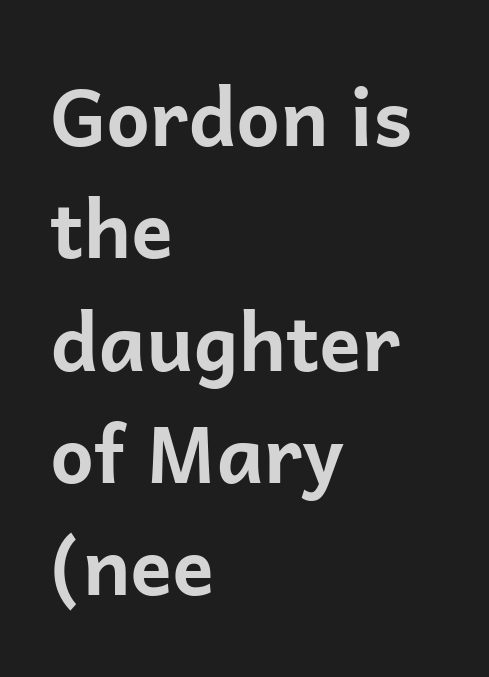
Q: Is the text bold? A: Yes.
Q: Is the text italic (slanted)? A: No, it is upright.
Q: Is the typeface a serif or a sans-serif typeface? A: Sans-serif.
Q: Is the text underlined? A: No.
Q: How is the paragraph aligned? A: Left-aligned.
Q: Is the spacing between letters normal or unusually wide? A: Normal.
Q: Is the spacing between lines tight, normal or loose? A: Normal.
Q: Width (condensed, normal, or wide)? A: Normal.
Q: Stroke contrast? A: Low.
Q: x-height? A: Medium.
Q: Monospaced? A: No.
